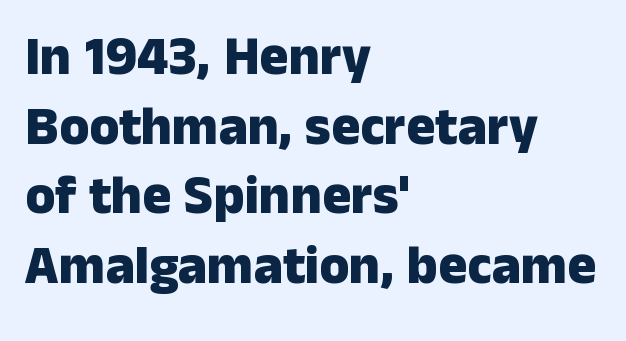
Q: Is the text bold? A: Yes.
Q: Is the text italic (slanted)? A: No, it is upright.
Q: Is the typeface a serif or a sans-serif typeface? A: Sans-serif.
Q: Is the text underlined? A: No.
Q: How is the paragraph aligned? A: Left-aligned.
Q: Is the spacing between letters normal or unusually wide? A: Normal.
Q: Is the spacing between lines tight, normal or loose? A: Normal.
Q: Width (condensed, normal, or wide)? A: Normal.
Q: Stroke contrast? A: Low.
Q: x-height? A: Medium.
Q: Monospaced? A: No.
